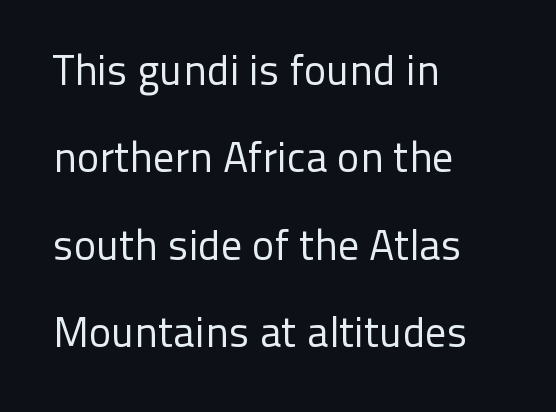
The image shows 42 px regular-weight sans-serif type, upright; set left-aligned, loose line spacing (2.08x), normal letter spacing, not underlined; low stroke contrast and a medium x-height.
